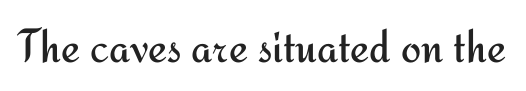
The image shows 48 px regular-weight sans-serif type, upright; set normal letter spacing, not underlined; medium stroke contrast and a small x-height.
